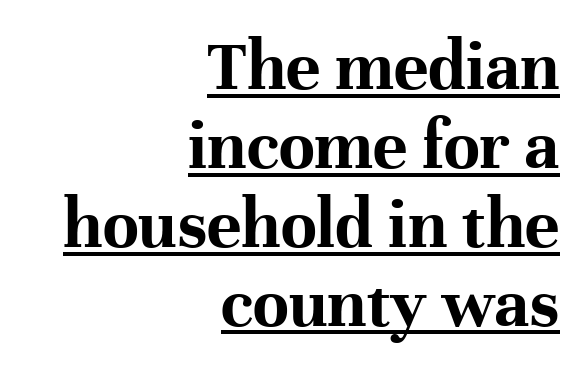
{"serif": "yes", "italic": "no", "bold": "yes", "weight": "bold", "width": "normal", "stroke_contrast": "high", "x_height": "medium", "monospaced": "no", "underline": "yes", "align": "right", "line_spacing": "tight", "line_spacing_ratio": 1.08, "letter_spacing": "normal", "letter_spacing_em": 0.0, "glyph_px": 73}
